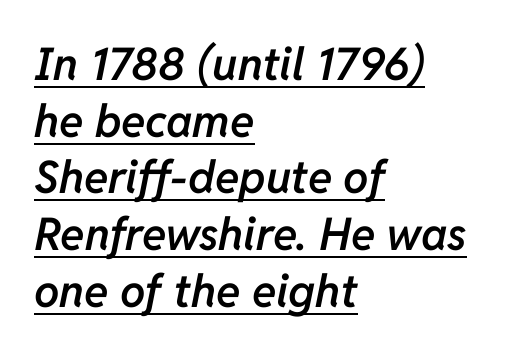
{"italic": "yes", "lean": "right", "slant_degrees": 11, "bold": "semi", "weight": "semibold", "width": "normal", "stroke_contrast": "low", "x_height": "medium", "monospaced": "no", "underline": "yes", "align": "left", "line_spacing": "normal", "line_spacing_ratio": 1.26, "letter_spacing": "normal", "letter_spacing_em": 0.0, "glyph_px": 45}
